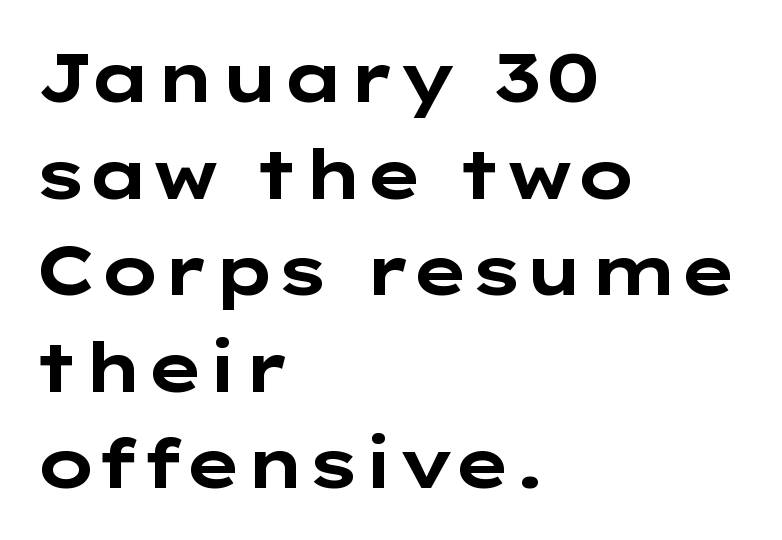
{"serif": "no", "italic": "no", "bold": "yes", "weight": "bold", "width": "wide", "stroke_contrast": "low", "x_height": "medium", "monospaced": "no", "underline": "no", "align": "left", "line_spacing": "normal", "line_spacing_ratio": 1.42, "letter_spacing": "normal", "letter_spacing_em": 0.0, "glyph_px": 68}
